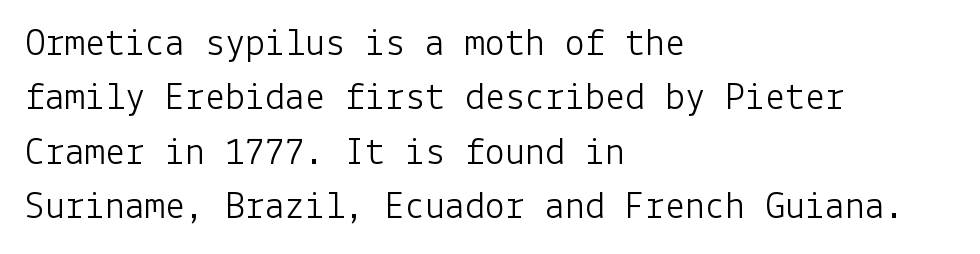
Words float on clear page, feet unadorned. Leading matches the norm, producing a regular column. Italic: no, the glyphs are upright roman. Every row of glyphs begins at an identical x-position on the left.
